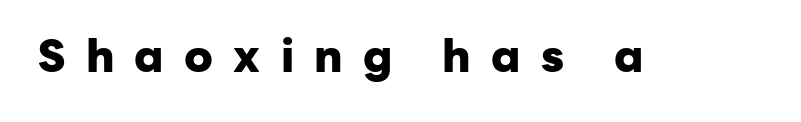
Q: Is the text bold? A: Yes.
Q: Is the text italic (slanted)? A: No, it is upright.
Q: Is the typeface a serif or a sans-serif typeface? A: Sans-serif.
Q: Is the text underlined? A: No.
Q: Is the spacing between letters normal or unusually wide? A: Unusually wide.
Q: Width (condensed, normal, or wide)? A: Normal.
Q: Stroke contrast? A: Low.
Q: x-height? A: Medium.
Q: Monospaced? A: No.
